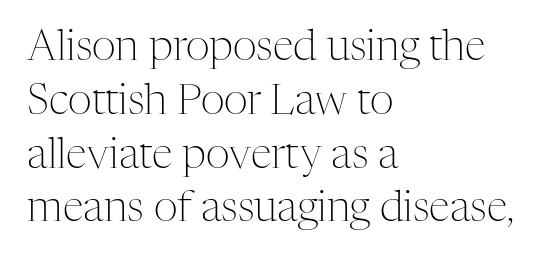
{"serif": "yes", "italic": "no", "bold": "no", "weight": "light", "width": "normal", "stroke_contrast": "medium", "x_height": "medium", "monospaced": "no", "underline": "no", "align": "left", "line_spacing": "normal", "line_spacing_ratio": 1.28, "letter_spacing": "normal", "letter_spacing_em": 0.0, "glyph_px": 42}
